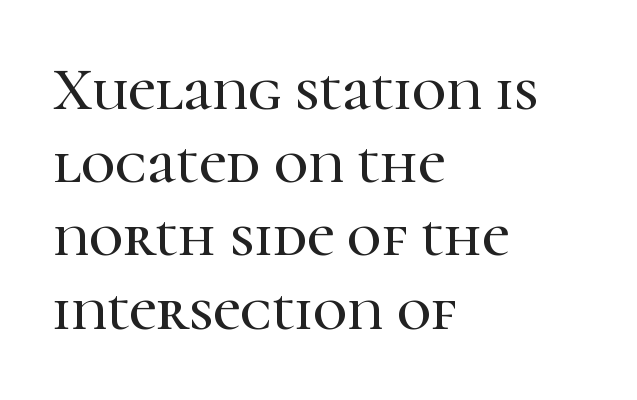
{"serif": "yes", "italic": "no", "width": "normal", "stroke_contrast": "high", "x_height": "medium", "monospaced": "no", "underline": "no", "align": "left", "line_spacing_ratio": 1.22, "letter_spacing": "normal", "letter_spacing_em": 0.0, "glyph_px": 60}
